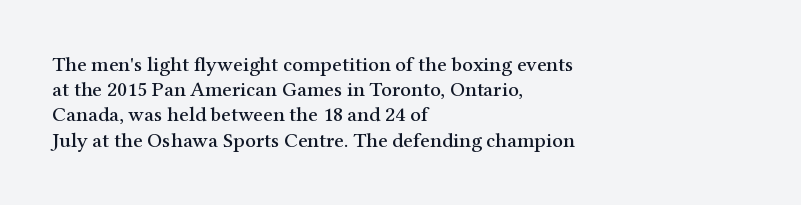
{"italic": "no", "underline": "no", "align": "left", "line_spacing_ratio": 1.2, "letter_spacing": "normal", "letter_spacing_em": 0.0, "glyph_px": 21}
